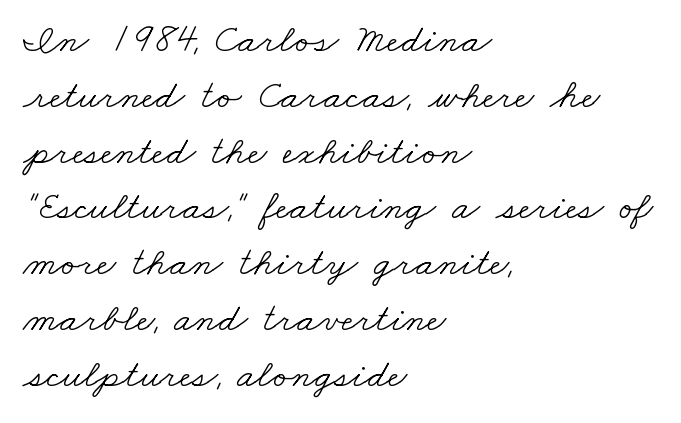
{"serif": "yes", "bold": "no", "weight": "light", "width": "wide", "stroke_contrast": "low", "x_height": "small", "monospaced": "no", "underline": "no", "align": "left", "line_spacing": "normal", "line_spacing_ratio": 1.36, "letter_spacing": "normal", "letter_spacing_em": 0.0, "glyph_px": 41}
